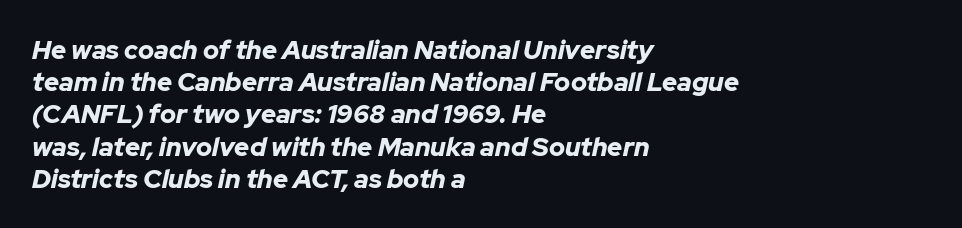
Q: Is the text bold? A: Yes.
Q: Is the text italic (slanted)? A: Yes, it leans right by about 12 degrees.
Q: Is the text underlined? A: No.
Q: How is the paragraph aligned? A: Left-aligned.
Q: Is the spacing between letters normal or unusually wide? A: Normal.
